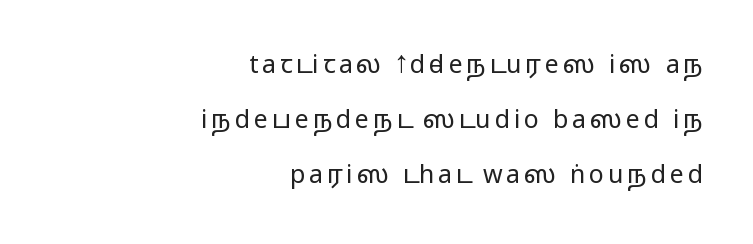
{"italic": "no", "underline": "no", "align": "right", "line_spacing": "loose", "line_spacing_ratio": 2.2, "glyph_px": 25}
